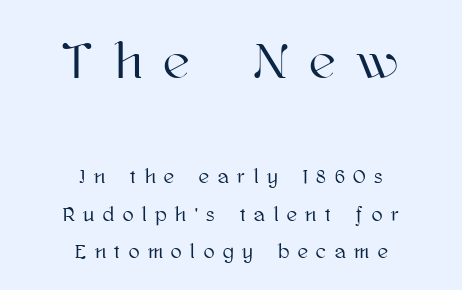
{"italic": "no", "width": "normal", "stroke_contrast": "high", "x_height": "medium", "monospaced": "no", "underline": "no", "align": "center", "line_spacing_ratio": 1.87, "letter_spacing": "wide", "letter_spacing_em": 0.44, "larger_block": "first", "size_ratio": 2.55, "glyph_px": 51}
